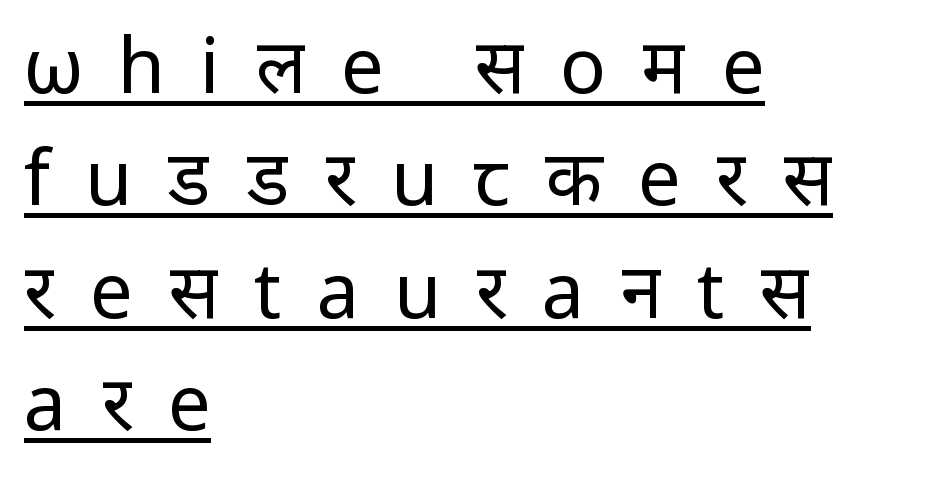
Q: Is the text bold? A: No.
Q: Is the text italic (slanted)? A: No, it is upright.
Q: Is the typeface a serif or a sans-serif typeface? A: Sans-serif.
Q: Is the text underlined? A: Yes.
Q: How is the paragraph aligned? A: Left-aligned.
Q: Is the spacing between letters normal or unusually wide? A: Unusually wide.
Q: Is the spacing between lines tight, normal or loose? A: Normal.
Q: Width (condensed, normal, or wide)? A: Normal.
Q: Stroke contrast? A: Low.
Q: x-height? A: Medium.
Q: Monospaced? A: No.
